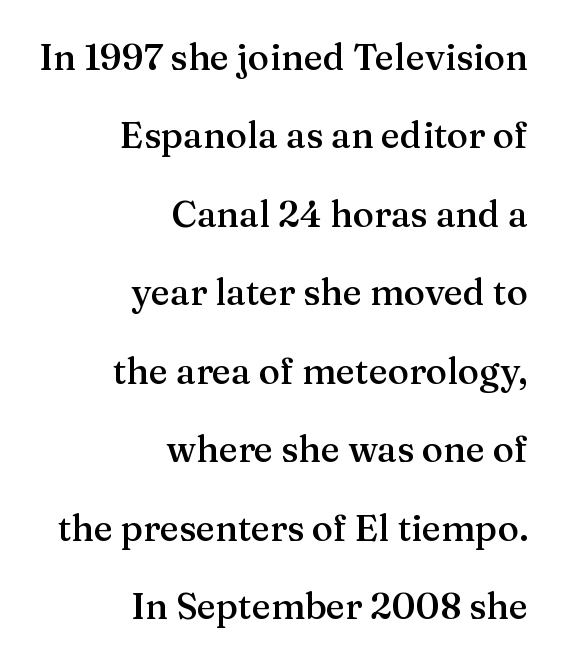
Q: Is the text bold? A: Semi-bold.
Q: Is the text italic (slanted)? A: No, it is upright.
Q: Is the typeface a serif or a sans-serif typeface? A: Serif.
Q: Is the text underlined? A: No.
Q: How is the paragraph aligned? A: Right-aligned.
Q: Is the spacing between letters normal or unusually wide? A: Normal.
Q: Is the spacing between lines tight, normal or loose? A: Loose.
Q: Width (condensed, normal, or wide)? A: Normal.
Q: Stroke contrast? A: Medium.
Q: x-height? A: Medium.
Q: Monospaced? A: No.
